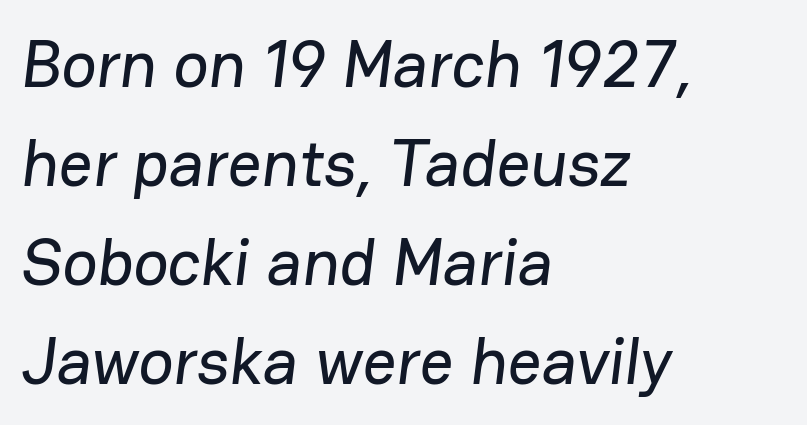
Q: Is the typeface a serif or a sans-serif typeface? A: Sans-serif.
Q: Is the text underlined? A: No.
Q: How is the paragraph aligned? A: Left-aligned.
Q: Is the spacing between letters normal or unusually wide? A: Normal.
Q: Is the spacing between lines tight, normal or loose? A: Normal.
Q: Width (condensed, normal, or wide)? A: Normal.
Q: Stroke contrast? A: Low.
Q: x-height? A: Medium.
Q: Monospaced? A: No.
